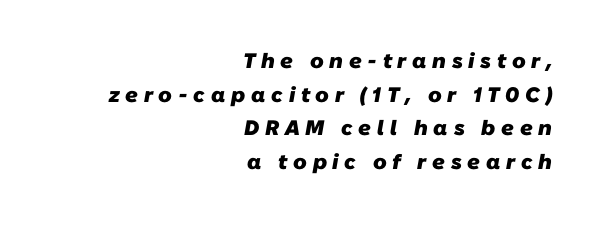
{"bold": "yes", "underline": "no", "align": "right", "line_spacing": "normal", "line_spacing_ratio": 1.6, "letter_spacing": "wide", "letter_spacing_em": 0.27, "glyph_px": 21}
